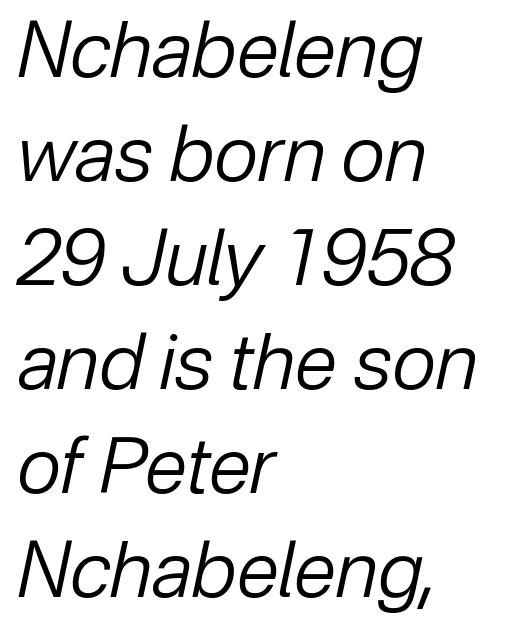
Left-aligned paragraph, ragged on the right. Think standard paragraph weight, or any step lighter than that. When letters slant like this, we call the style italic. Compared with typical body copy, the letter spacing here is the same. One glance says typical: line gaps are just what's usual. Do the characters align in a grid? No, the font is proportional.
